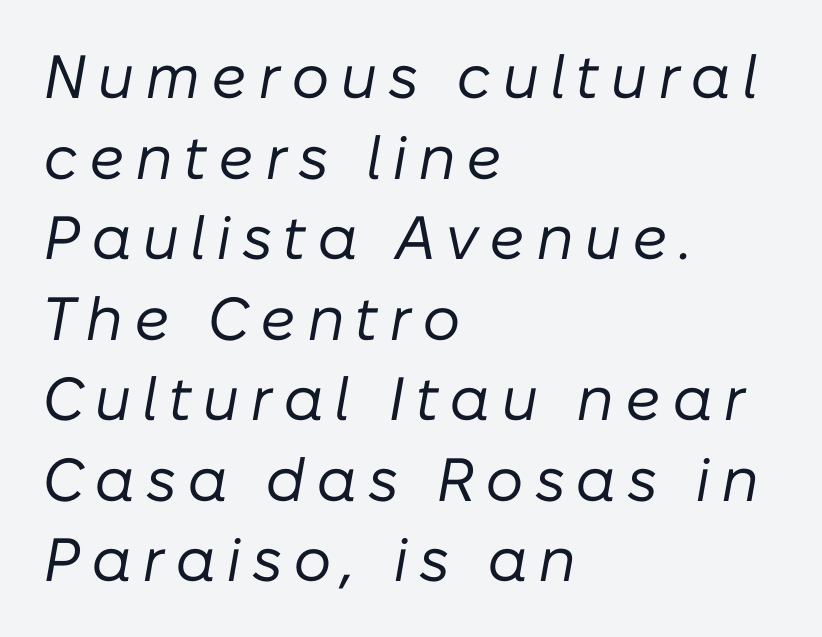
The image shows 61 px regular-weight type, italic (leaning right); set left-aligned, normal line spacing (1.32x), not underlined; low stroke contrast and a medium x-height.
